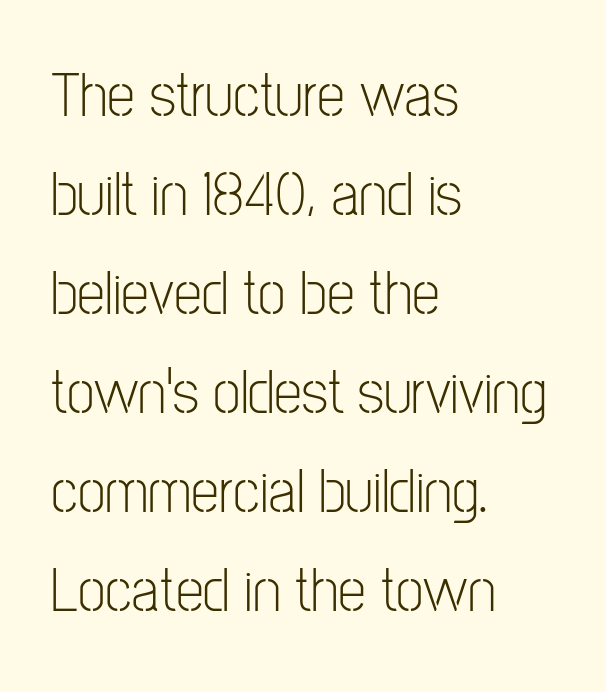
A clean baseline with only descenders dipping below it. Think standard paragraph weight, or any step lighter than that. What's the leading like? Ordinary, nothing unusual. The typeface chosen for these lines omits serifs. Quick note: not italic, upright. The letters advance in unequal steps, a hallmark of proportional type.
